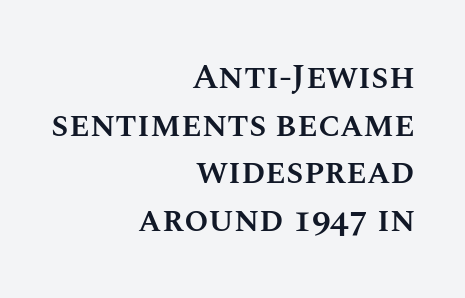
The image shows 35 px semibold type, upright; set right-aligned, normal line spacing (1.36x), normal letter spacing, not underlined; medium stroke contrast and a large x-height.
